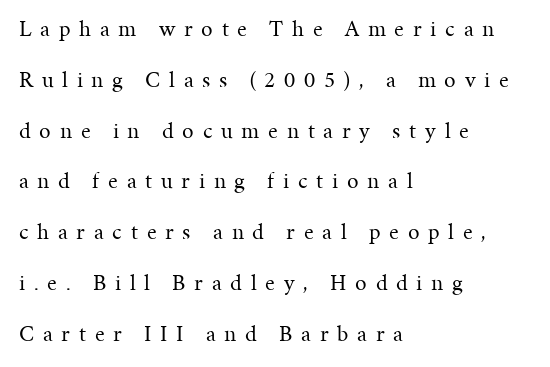
Q: Is the text bold? A: No.
Q: Is the text italic (slanted)? A: No, it is upright.
Q: Is the text underlined? A: No.
Q: How is the paragraph aligned? A: Left-aligned.
Q: Is the spacing between letters normal or unusually wide? A: Unusually wide.
Q: Is the spacing between lines tight, normal or loose? A: Loose.
